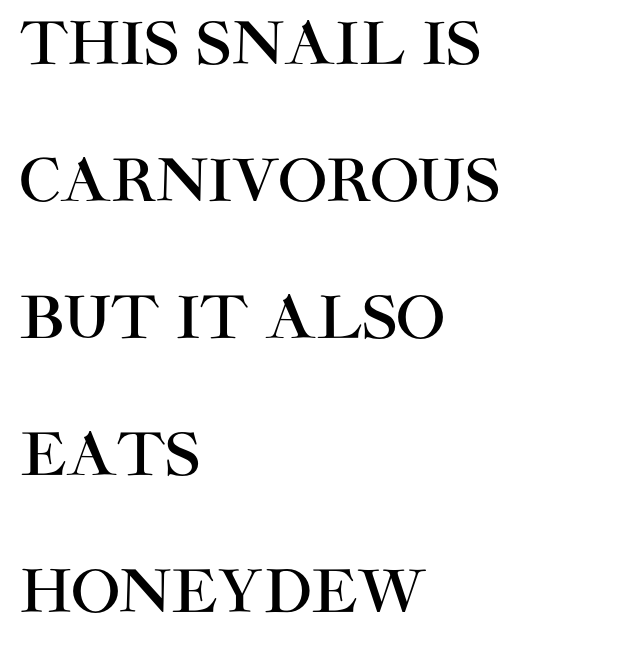
Q: Is the text italic (slanted)? A: No, it is upright.
Q: Is the typeface a serif or a sans-serif typeface? A: Sans-serif.
Q: Is the text underlined? A: No.
Q: How is the paragraph aligned? A: Left-aligned.
Q: Is the spacing between letters normal or unusually wide? A: Normal.
Q: Is the spacing between lines tight, normal or loose? A: Loose.
Q: Width (condensed, normal, or wide)? A: Normal.
Q: Stroke contrast? A: High.
Q: x-height? A: Large.
Q: Monospaced? A: No.
